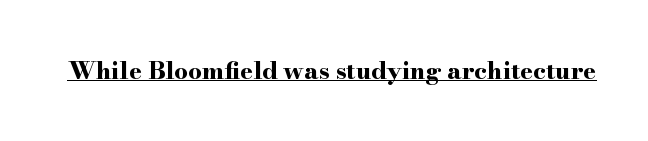
Students, observe the line beneath the letters — that is underlining. Upright lettering throughout. Summary of weight: heavy, a full bold. Here the glyphs are tracked normally, forming tight word shapes.
